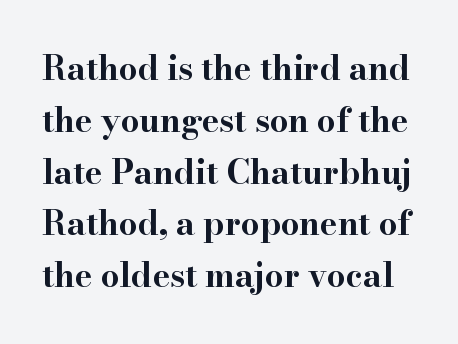
Chunky letters — that's bold for sure. A roman cut, with each character standing at attention. The line texture is even and compact thanks to regular tracking. Regarding leading, the lines here are spaced in the standard way.
